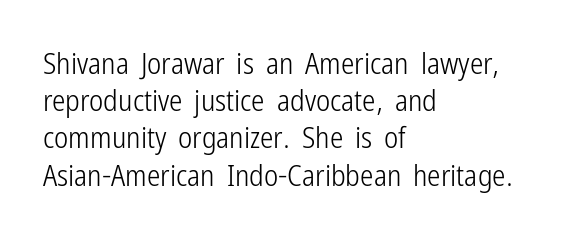
The image shows 30 px light, condensed sans-serif type, upright; set left-aligned, line spacing 1.24x, normal letter spacing, not underlined; low stroke contrast and a medium x-height.
